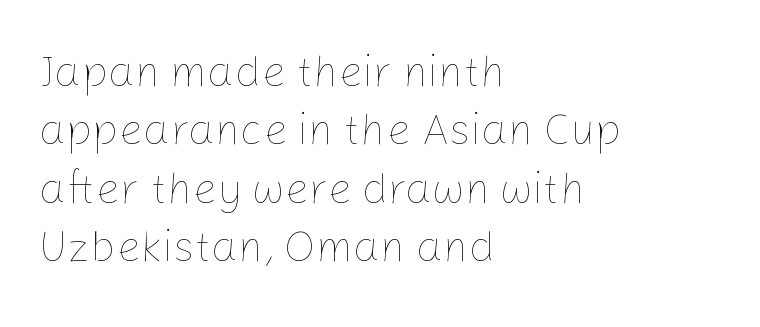
The image shows 43 px thin type, upright; set left-aligned, normal line spacing (1.36x), normal letter spacing, not underlined; low stroke contrast and a medium x-height.
